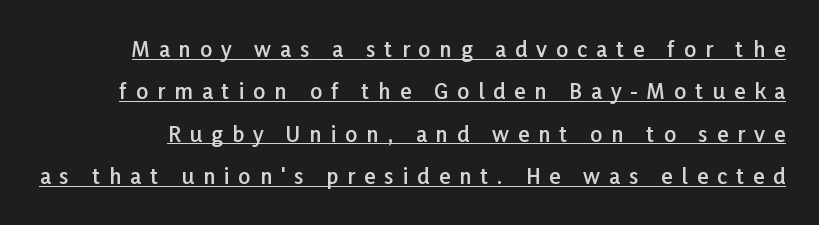
{"italic": "no", "bold": "semi", "underline": "yes", "line_spacing": "loose", "line_spacing_ratio": 2.02, "letter_spacing": "wide", "letter_spacing_em": 0.43, "glyph_px": 21}
